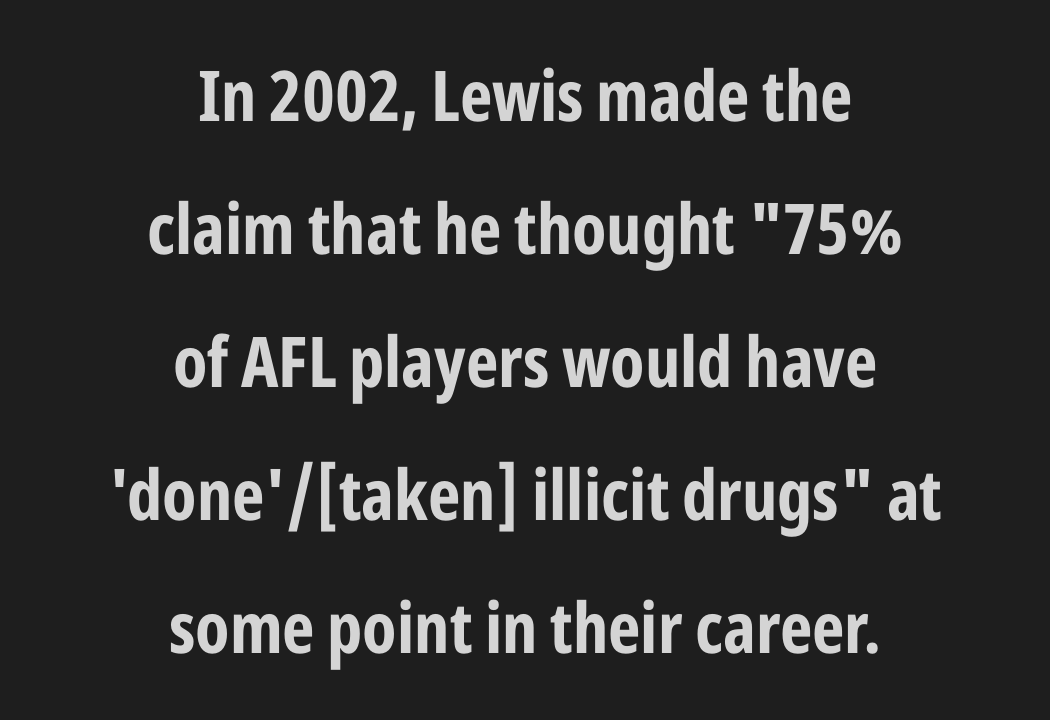
The image shows 70 px bold, condensed sans-serif type, upright; set centered, loose line spacing (1.9x), normal letter spacing, not underlined; low stroke contrast and a medium x-height.
